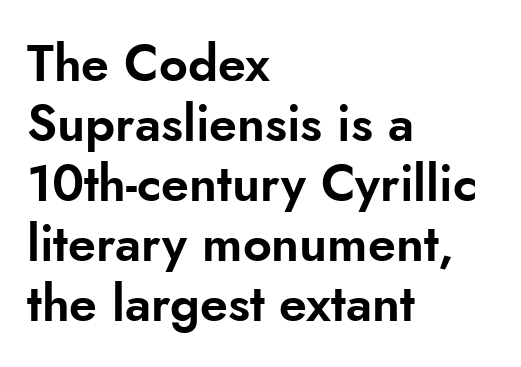
Q: Is the text italic (slanted)? A: No, it is upright.
Q: Is the typeface a serif or a sans-serif typeface? A: Sans-serif.
Q: Is the text underlined? A: No.
Q: How is the paragraph aligned? A: Left-aligned.
Q: Is the spacing between letters normal or unusually wide? A: Normal.
Q: Width (condensed, normal, or wide)? A: Normal.
Q: Stroke contrast? A: Low.
Q: x-height? A: Small.
Q: Monospaced? A: No.
